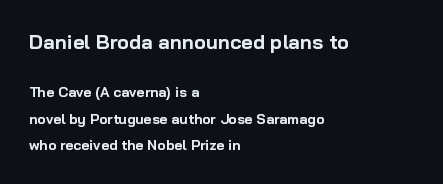
The image shows 20 px bold type, upright; set left-aligned, loose line spacing (1.9x), normal letter spacing, not underlined; the first (top) block is 1.43x larger.
